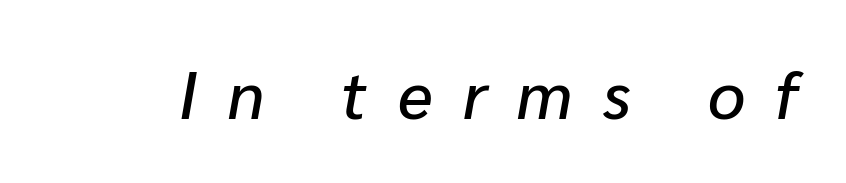
Q: Is the text italic (slanted)? A: Yes, it leans right by about 10 degrees.
Q: Is the text underlined? A: No.
Q: Is the spacing between letters normal or unusually wide? A: Unusually wide.
Q: Width (condensed, normal, or wide)? A: Normal.
Q: Stroke contrast? A: Low.
Q: x-height? A: Medium.
Q: Monospaced? A: No.
